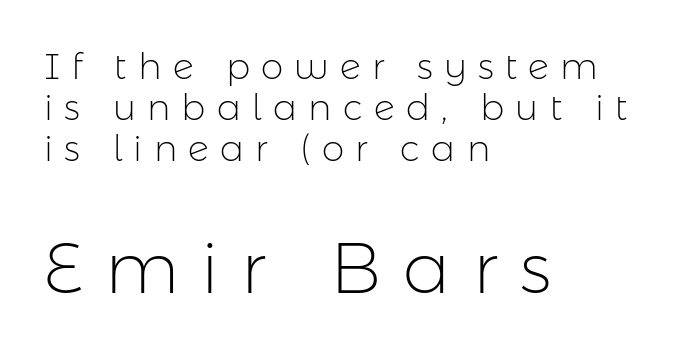
The image shows 71 px light sans-serif type, upright; set left-aligned, tight line spacing (1.14x), unusually wide letter spacing (+0.31 em), not underlined; the second (bottom) block is 1.97x larger; low stroke contrast and a medium x-height.
